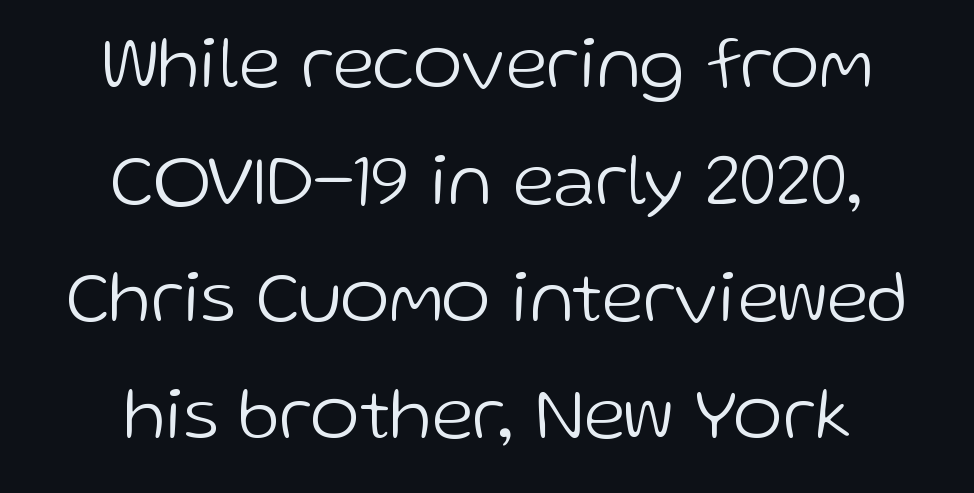
Regarding serifs, this sample does without them. Vertical stems look standard width or narrower in stroke. Quick note: underline off. This sample keeps an unexceptional amount of space between lines.
